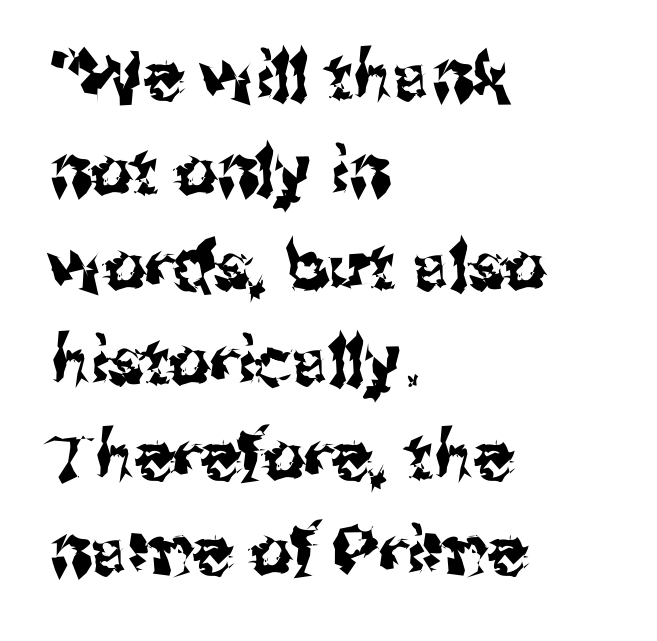
The image shows 66 px sans-serif type, upright; set left-aligned, normal line spacing (1.44x), normal letter spacing, not underlined; medium stroke contrast and a medium x-height.
